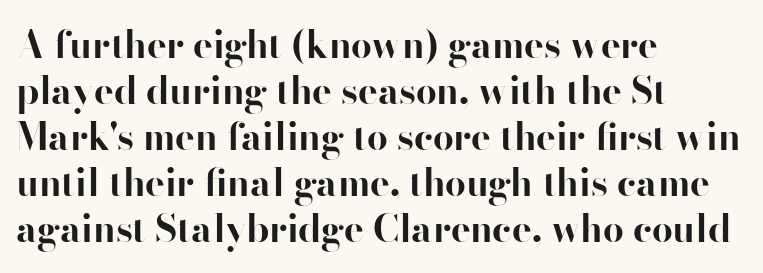
Letter spacing: default. The rendering uses natural spacing where letterforms have individual widths. Posture: straight, roman, zero tilt. The area under the type is left untouched. Is this a sans? Yes — the strokes have no serifs.
